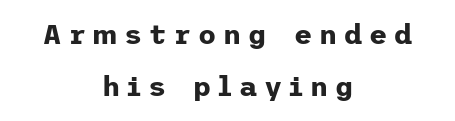
The image shows 28 px bold sans-serif type, upright; set centered, line spacing 1.84x, unusually wide letter spacing (+0.24 em), not underlined; low stroke contrast and a medium x-height.
